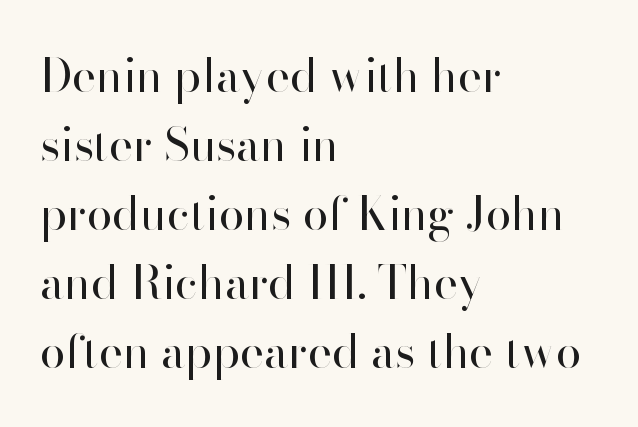
Regarding leading, the lines here are spaced in the standard way. Grotesque or geometric, the face here clearly has no serifs. The paragraph shown leans on its left margin. Designer's note — italics off, roman on. The rendering keeps characters at their native spacing.
